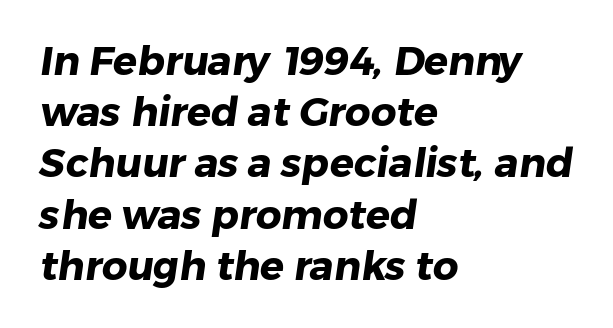
{"serif": "no", "bold": "yes", "weight": "heavy", "width": "normal", "stroke_contrast": "low", "x_height": "medium", "monospaced": "no", "underline": "no", "align": "left", "line_spacing": "normal", "line_spacing_ratio": 1.28, "letter_spacing": "normal", "letter_spacing_em": 0.0, "glyph_px": 40}
